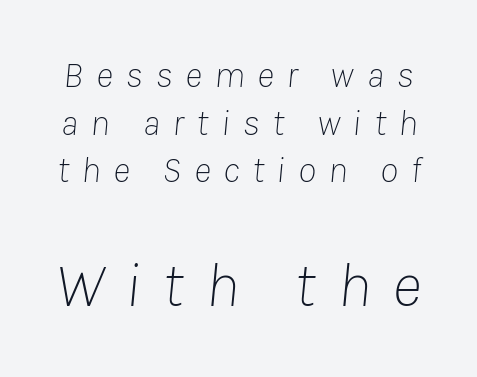
Typesetter's note — lower block bumped up in size, upper block left smaller. Honestly, there is no underline to notice here at all. No heavy texture on the line: the type isn't bold. Short note: letters widely spaced.
